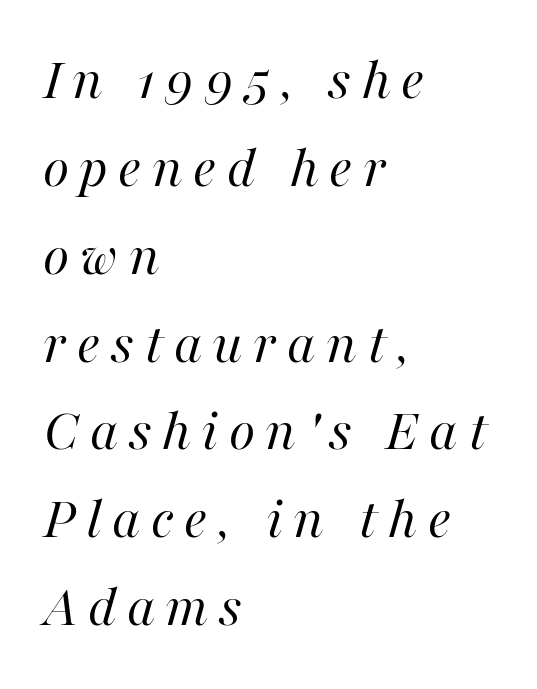
The image shows 61 px regular-weight type, italic (leaning right); set left-aligned, normal line spacing (1.44x), not underlined; high stroke contrast and a medium x-height.
